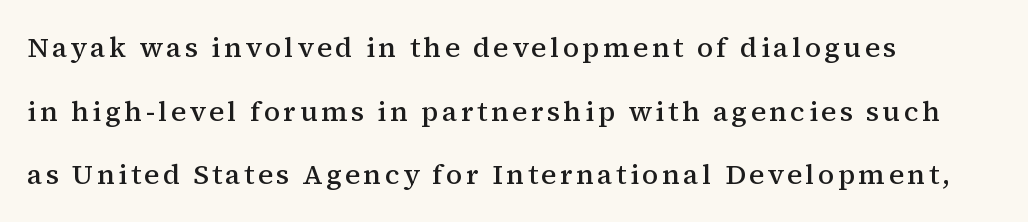
Q: Is the text bold? A: Semi-bold.
Q: Is the text italic (slanted)? A: No, it is upright.
Q: Is the typeface a serif or a sans-serif typeface? A: Serif.
Q: Is the text underlined? A: No.
Q: How is the paragraph aligned? A: Left-aligned.
Q: Is the spacing between lines tight, normal or loose? A: Loose.
Q: Width (condensed, normal, or wide)? A: Normal.
Q: Stroke contrast? A: Medium.
Q: x-height? A: Medium.
Q: Monospaced? A: No.
